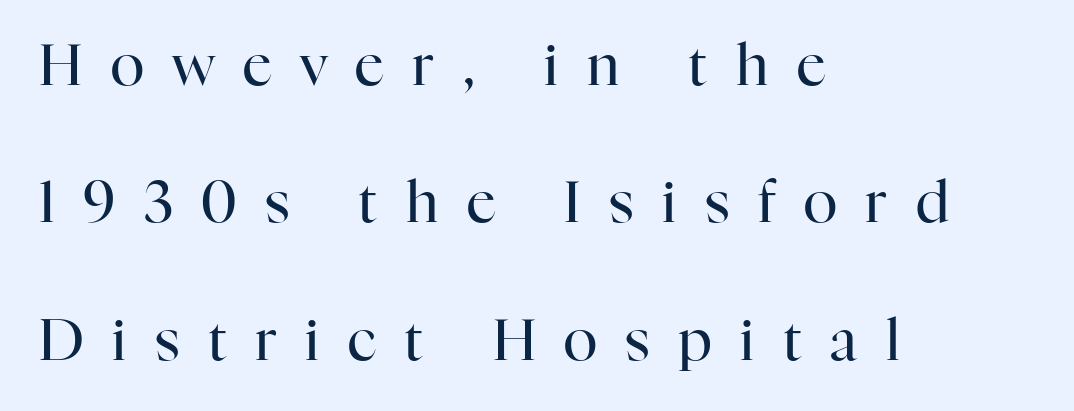
Underlining? Definitely not there. Leading is clearly above the norm, producing a sparse column. No extra ink here — the face is not bold. Tall strokes in this sample are plumb rather than angled.
